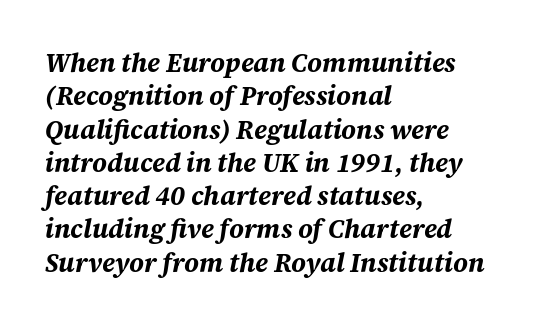
{"italic": "yes", "lean": "right", "slant_degrees": 12, "bold": "yes", "underline": "no", "align": "left", "line_spacing": "normal", "line_spacing_ratio": 1.28, "letter_spacing": "normal", "letter_spacing_em": 0.0, "glyph_px": 26}
